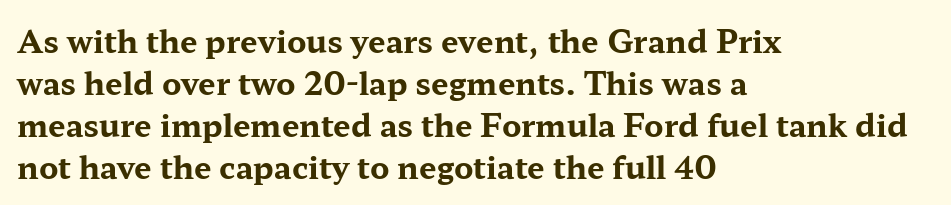
The image shows 31 px bold, wide serif type, upright; set left-aligned, normal line spacing (1.35x), normal letter spacing, not underlined; medium stroke contrast and a medium x-height.
